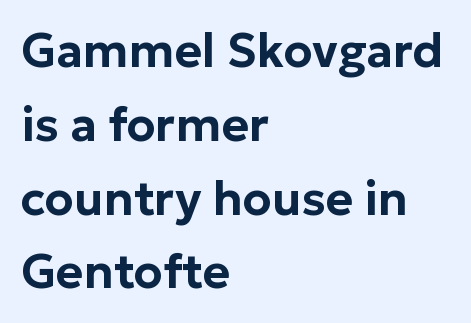
The image shows 47 px sans-serif type, upright; set left-aligned, normal line spacing (1.57x), normal letter spacing, not underlined; low stroke contrast and a medium x-height.
